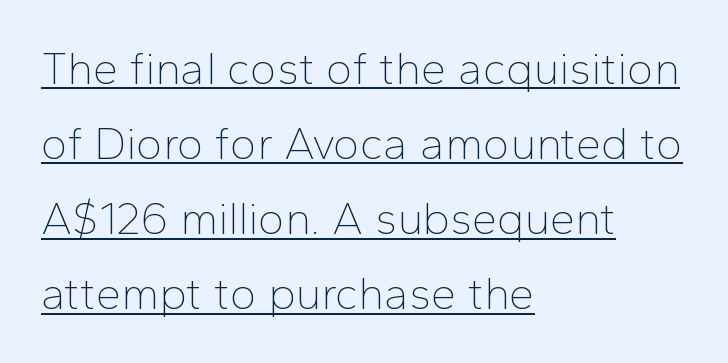
Stems here are at most as thick as an everyday book face. Is there any slant? The stems are plumb. What's the leading like? Ordinary, nothing unusual. Looks like regular typesetting: each glyph gets only the width it needs. No extra tracking has been applied to these lines.
